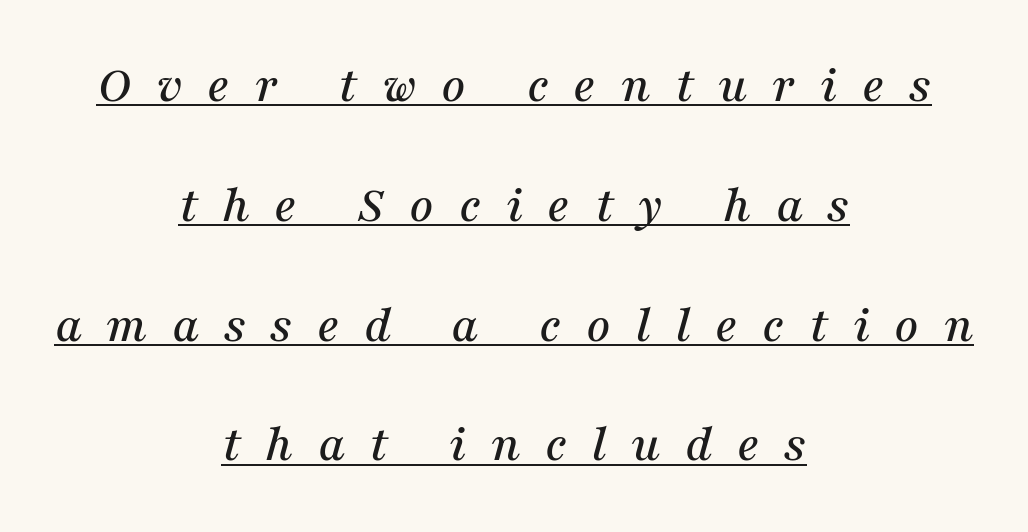
Q: Is the text italic (slanted)? A: Yes, it leans right by about 16 degrees.
Q: Is the typeface a serif or a sans-serif typeface? A: Serif.
Q: Is the text underlined? A: Yes.
Q: How is the paragraph aligned? A: Centered.
Q: Is the spacing between letters normal or unusually wide? A: Unusually wide.
Q: Is the spacing between lines tight, normal or loose? A: Loose.
Q: Width (condensed, normal, or wide)? A: Normal.
Q: Stroke contrast? A: Medium.
Q: x-height? A: Medium.
Q: Monospaced? A: No.
